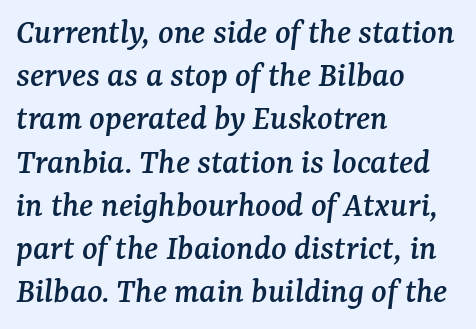
Each letter's strokes conclude with small projecting serifs. What stands out about the letter spacing? Nothing — it is the standard amount. Lines of text with bare space underneath. The face used here has a pronounced slope to its letters. These lines are rendered in a variable-pitch font. These lines stack with their left ends in a neat column.
